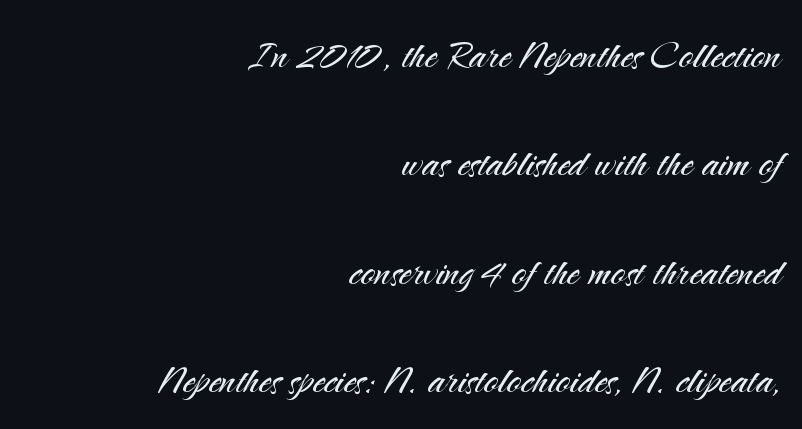
Q: Is the text bold? A: No.
Q: Is the text italic (slanted)? A: Yes.
Q: Is the typeface a serif or a sans-serif typeface? A: Sans-serif.
Q: Is the text underlined? A: No.
Q: How is the paragraph aligned? A: Right-aligned.
Q: Is the spacing between letters normal or unusually wide? A: Normal.
Q: Is the spacing between lines tight, normal or loose? A: Loose.
Q: Width (condensed, normal, or wide)? A: Normal.
Q: Stroke contrast? A: Medium.
Q: x-height? A: Small.
Q: Monospaced? A: No.
